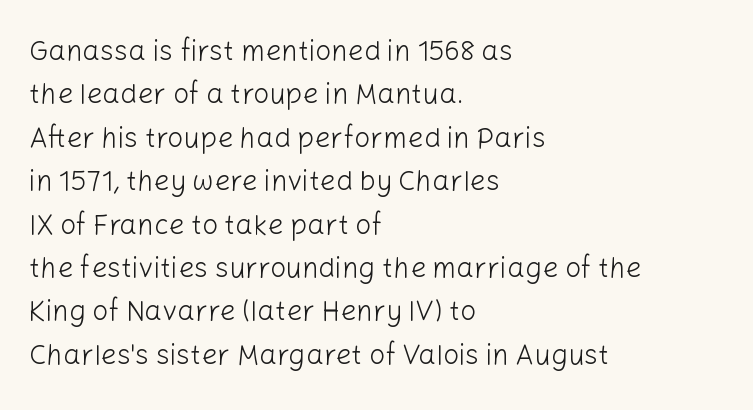
The image shows 28 px light sans-serif type, upright; set left-aligned, normal line spacing (1.55x), normal letter spacing, not underlined; low stroke contrast and a medium x-height.
